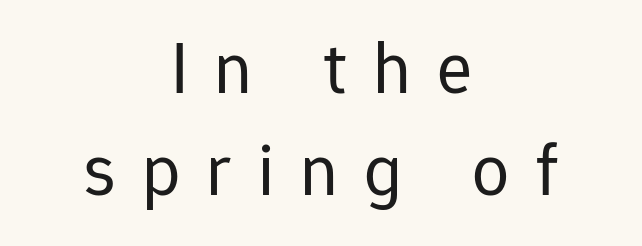
{"serif": "no", "italic": "no", "bold": "no", "weight": "regular", "width": "normal", "stroke_contrast": "low", "x_height": "medium", "monospaced": "no", "underline": "no", "align": "center", "line_spacing": "normal", "line_spacing_ratio": 1.38, "letter_spacing": "wide", "letter_spacing_em": 0.35, "glyph_px": 74}
